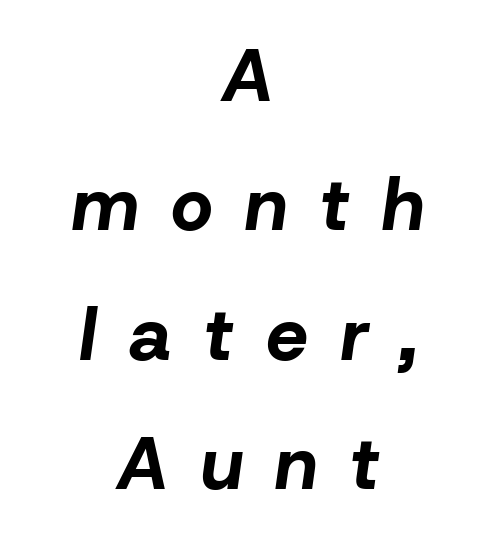
Looks like regular typesetting: each glyph gets only the width it needs. The rendering inserts visible extra space after every character. On the weight axis this lands at bold, roughly 700. The typesetter chose a symmetrical, centered arrangement here. A typesetter would mark this as italic. Clear beneath every line of the passage.
